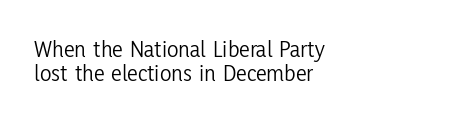
The image shows 24 px text type, upright; set left-aligned, tight line spacing (1.02x), normal letter spacing, not underlined.
